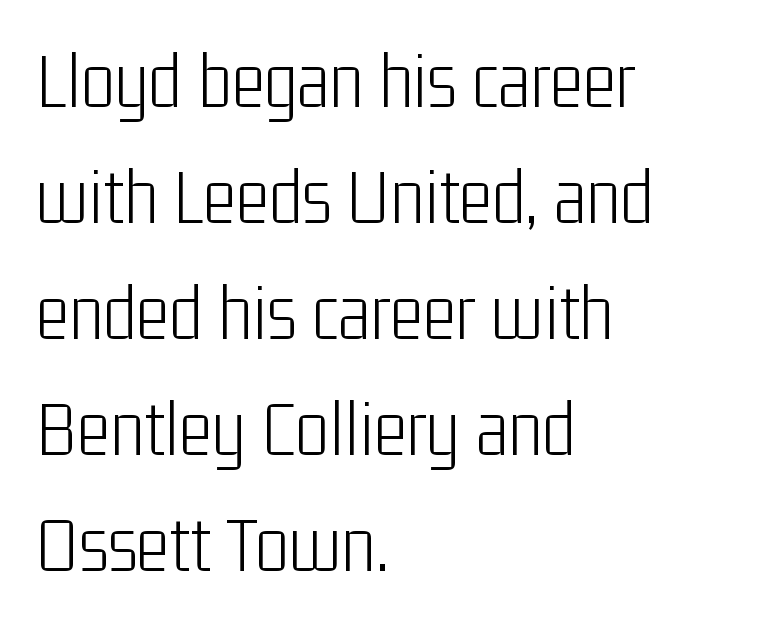
Italic: no, the glyphs are upright roman. The face used here is a sans, in the tradition of grotesques and geometrics. Counters stay open thanks to moderate or lighter strokes. Reading down the column, the eye jumps a familiar distance to each next line. Words float on clear page, feet unadorned.
